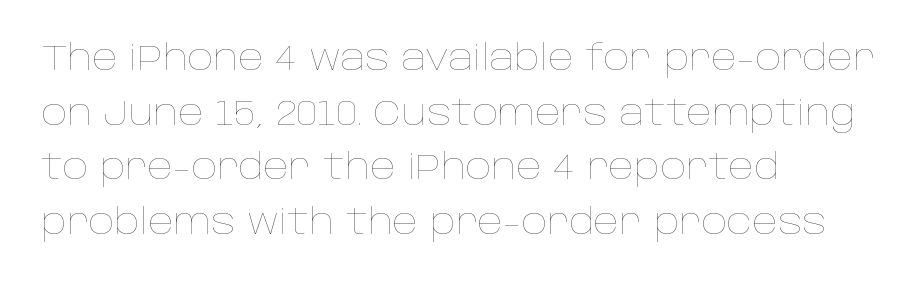
{"italic": "no", "bold": "no", "weight": "thin", "width": "normal", "stroke_contrast": "low", "x_height": "large", "monospaced": "no", "underline": "no", "align": "left", "line_spacing": "normal", "line_spacing_ratio": 1.52, "letter_spacing": "normal", "letter_spacing_em": 0.0, "glyph_px": 36}
